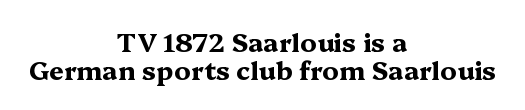
Q: Is the text bold? A: Yes.
Q: Is the text italic (slanted)? A: No, it is upright.
Q: Is the text underlined? A: No.
Q: How is the paragraph aligned? A: Centered.
Q: Is the spacing between letters normal or unusually wide? A: Normal.
Q: Is the spacing between lines tight, normal or loose? A: Tight.
